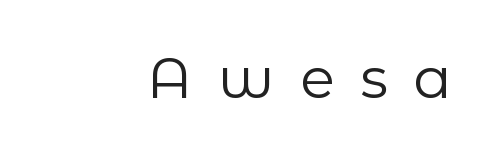
The image shows 57 px regular-weight sans-serif type, upright; set right-aligned, unusually wide letter spacing (+0.44 em), not underlined; low stroke contrast and a medium x-height.
